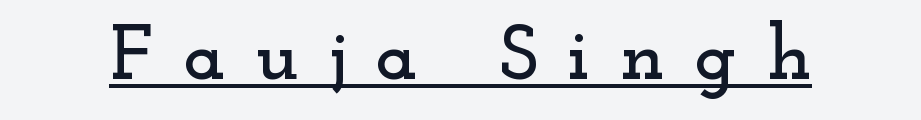
Q: Is the text italic (slanted)? A: No, it is upright.
Q: Is the typeface a serif or a sans-serif typeface? A: Serif.
Q: Is the text underlined? A: Yes.
Q: Is the spacing between letters normal or unusually wide? A: Unusually wide.
Q: Width (condensed, normal, or wide)? A: Wide.
Q: Stroke contrast? A: Low.
Q: x-height? A: Small.
Q: Monospaced? A: No.
